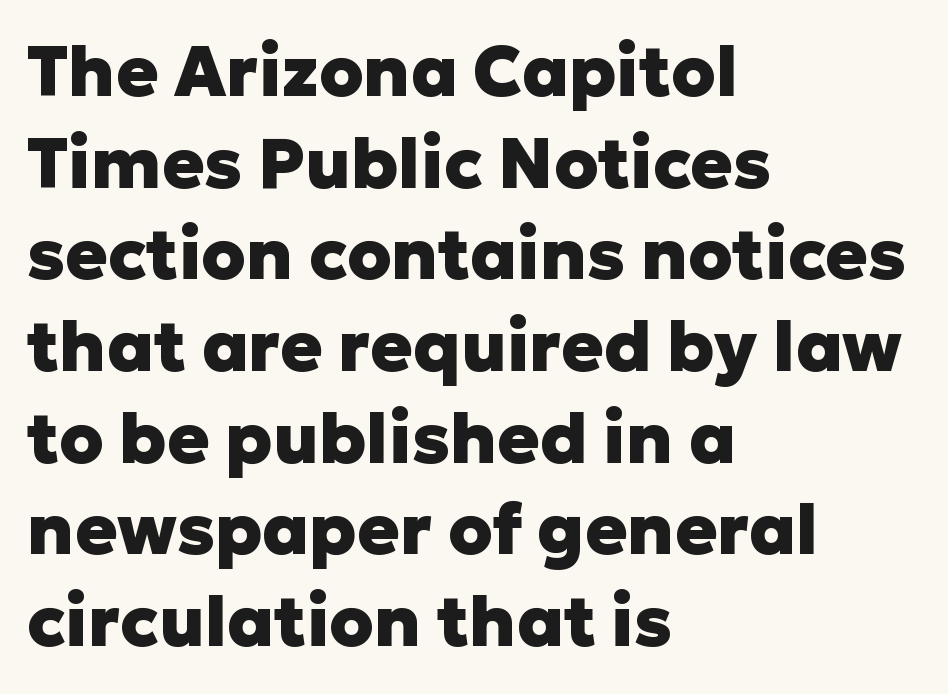
The image shows 70 px heavy sans-serif type, upright; set left-aligned, normal line spacing (1.31x), normal letter spacing, not underlined; low stroke contrast and a medium x-height.
